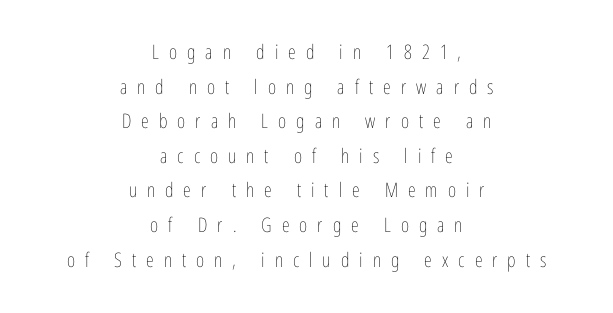
Heft: none added — not bold. The letterforms stand isolated, each surrounded by extra space. Teacher's note: observe the equal gaps on both sides — that is centered alignment. The specimen reads as upright at a glance. The area under the type is left untouched.
